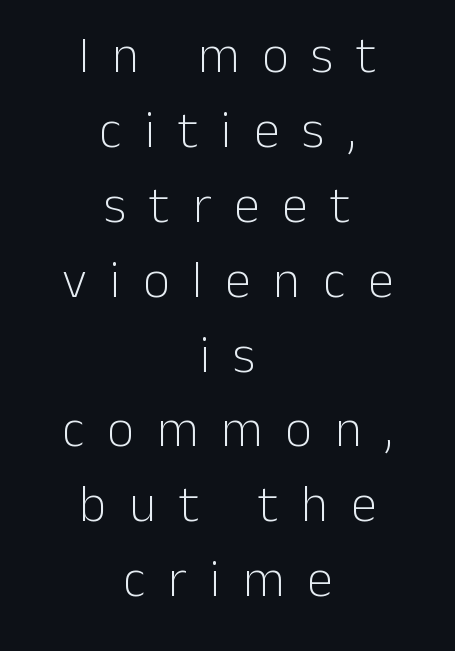
Q: Is the text bold? A: No.
Q: Is the text italic (slanted)? A: No, it is upright.
Q: Is the typeface a serif or a sans-serif typeface? A: Sans-serif.
Q: Is the text underlined? A: No.
Q: How is the paragraph aligned? A: Centered.
Q: Is the spacing between letters normal or unusually wide? A: Unusually wide.
Q: Is the spacing between lines tight, normal or loose? A: Normal.
Q: Width (condensed, normal, or wide)? A: Normal.
Q: Stroke contrast? A: Low.
Q: x-height? A: Medium.
Q: Monospaced? A: No.
